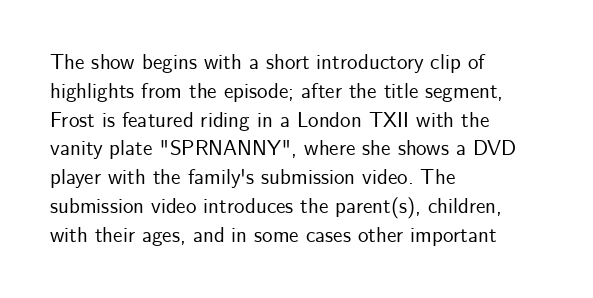
The compositor pushed each line to the left boundary. The strip under each line holds only bare page. When letters stand straight like this, we call the style roman or upright. Letter spacing: default. In terms of leading, this rendering sits right in the middle.
